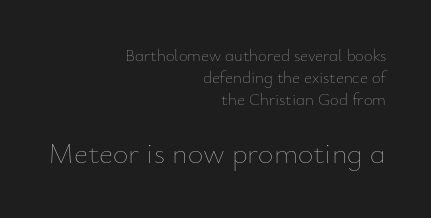
Q: Is the text bold? A: No.
Q: Is the text italic (slanted)? A: No, it is upright.
Q: Is the text underlined? A: No.
Q: How is the paragraph aligned? A: Right-aligned.
Q: Is the spacing between letters normal or unusually wide? A: Normal.
Q: Is the spacing between lines tight, normal or loose? A: Normal.
Q: Which block of text is set in a larger size, the first (top) or the second (bottom)? A: The second (bottom) one.
Q: Width (condensed, normal, or wide)? A: Normal.
Q: Stroke contrast? A: Low.
Q: x-height? A: Small.
Q: Monospaced? A: No.
